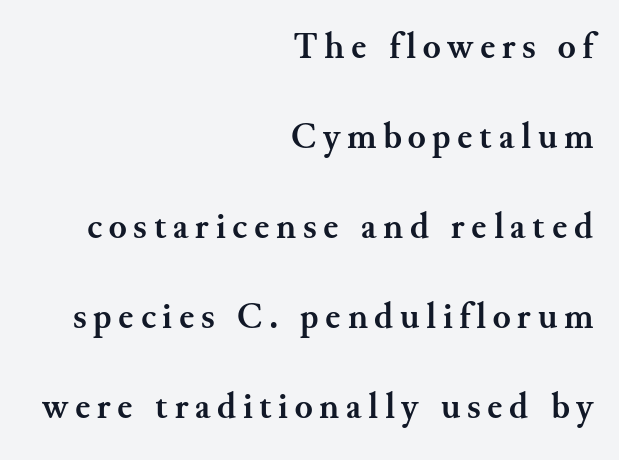
{"serif": "yes", "italic": "no", "bold": "yes", "weight": "semibold", "width": "normal", "stroke_contrast": "medium", "x_height": "small", "monospaced": "no", "underline": "no", "align": "right", "line_spacing": "loose", "line_spacing_ratio": 2.43, "glyph_px": 37}
